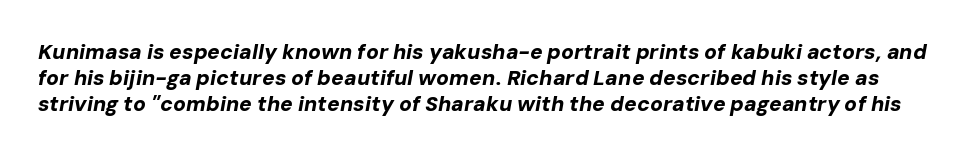
The tracking reads as untouched default to a designer's eye. Students, observe: this is what conventionally led text looks like. If you drew a line through each stem, it would be angled. Is the type bold? Yes — the strokes are clearly thick and heavy. Descender tails drop into unmarked territory.
